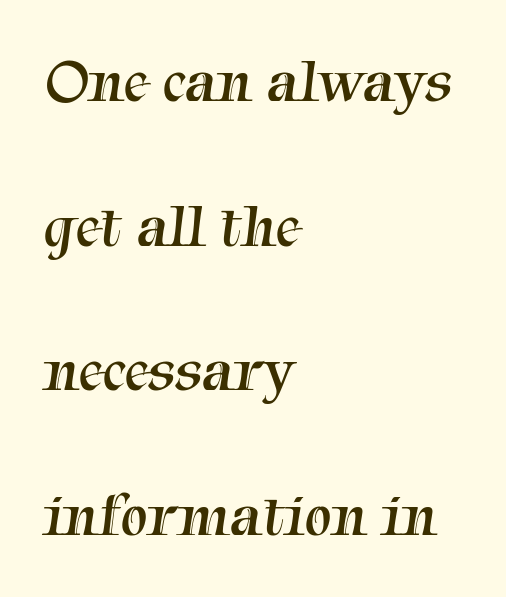
{"serif": "yes", "bold": "no", "weight": "regular", "width": "normal", "stroke_contrast": "medium", "x_height": "medium", "monospaced": "no", "underline": "no", "align": "left", "line_spacing": "loose", "line_spacing_ratio": 2.37, "letter_spacing": "normal", "letter_spacing_em": 0.0, "glyph_px": 61}
